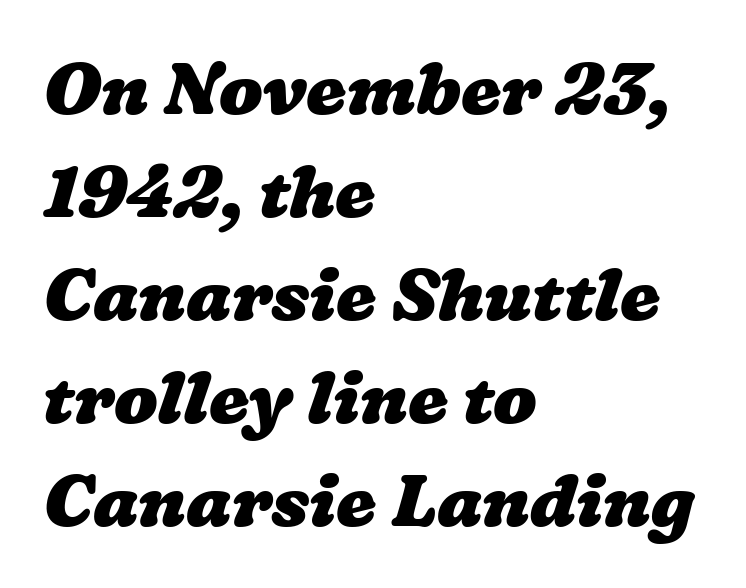
Q: Is the text bold? A: Yes.
Q: Is the text underlined? A: No.
Q: How is the paragraph aligned? A: Left-aligned.
Q: Is the spacing between letters normal or unusually wide? A: Normal.
Q: Is the spacing between lines tight, normal or loose? A: Normal.
Q: Width (condensed, normal, or wide)? A: Wide.
Q: Stroke contrast? A: Low.
Q: x-height? A: Medium.
Q: Monospaced? A: No.
